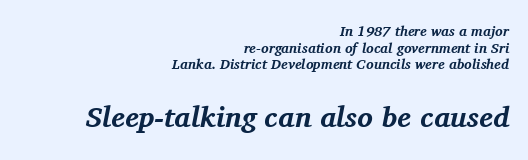
{"serif": "yes", "italic": "yes", "lean": "right", "slant_degrees": 11, "bold": "yes", "weight": "bold", "width": "normal", "stroke_contrast": "medium", "x_height": "medium", "monospaced": "no", "underline": "no", "align": "right", "line_spacing_ratio": 1.19, "letter_spacing": "normal", "letter_spacing_em": 0.0, "larger_block": "second", "size_ratio": 2.07, "glyph_px": 29}
